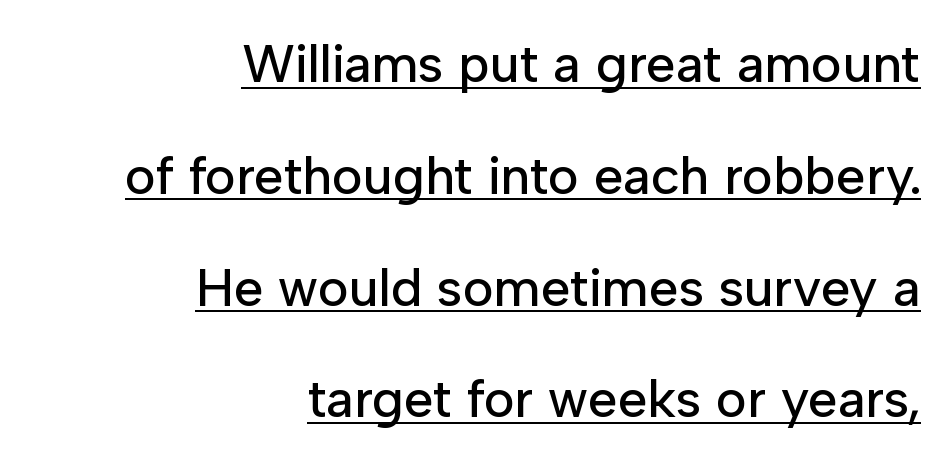
The image shows 53 px sans-serif type, upright; set right-aligned, loose line spacing (2.11x), normal letter spacing, underlined; low stroke contrast and a medium x-height.
